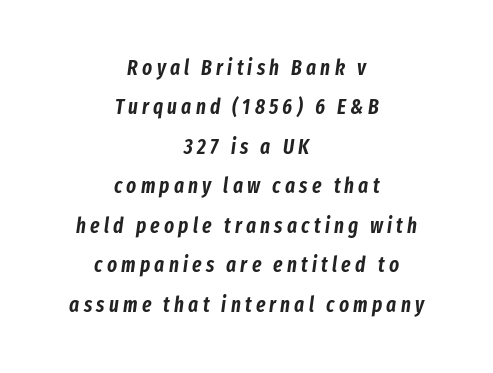
Q: Is the text italic (slanted)? A: Yes, it leans right by about 8 degrees.
Q: Is the text underlined? A: No.
Q: How is the paragraph aligned? A: Centered.
Q: Is the spacing between letters normal or unusually wide? A: Unusually wide.
